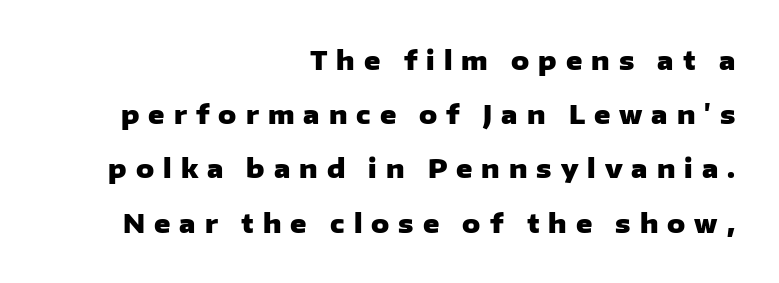
{"italic": "no", "bold": "yes", "underline": "no", "align": "right", "line_spacing": "loose", "line_spacing_ratio": 2.17, "letter_spacing": "wide", "letter_spacing_em": 0.36, "glyph_px": 25}
